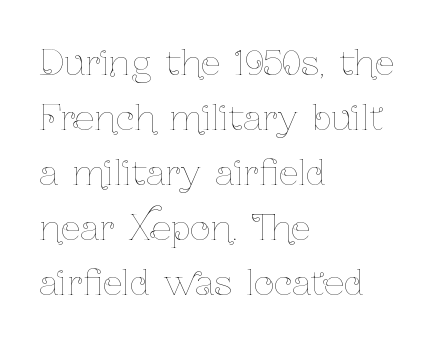
The image shows 35 px thin, condensed type, upright; set left-aligned, normal line spacing (1.57x), normal letter spacing, not underlined; low stroke contrast and a medium x-height.
